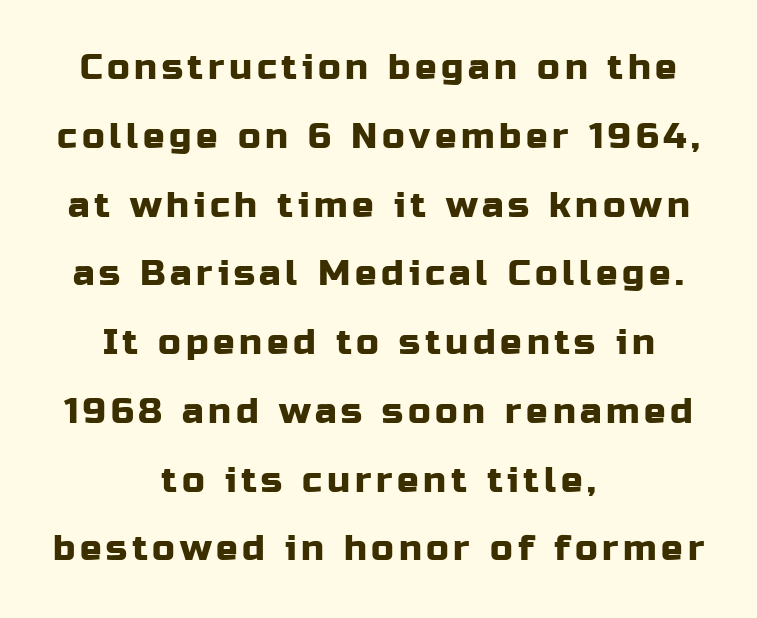
Q: Is the text italic (slanted)? A: No, it is upright.
Q: Is the typeface a serif or a sans-serif typeface? A: Sans-serif.
Q: Is the text underlined? A: No.
Q: How is the paragraph aligned? A: Centered.
Q: Is the spacing between lines tight, normal or loose? A: Loose.
Q: Width (condensed, normal, or wide)? A: Normal.
Q: Stroke contrast? A: Low.
Q: x-height? A: Medium.
Q: Monospaced? A: No.
